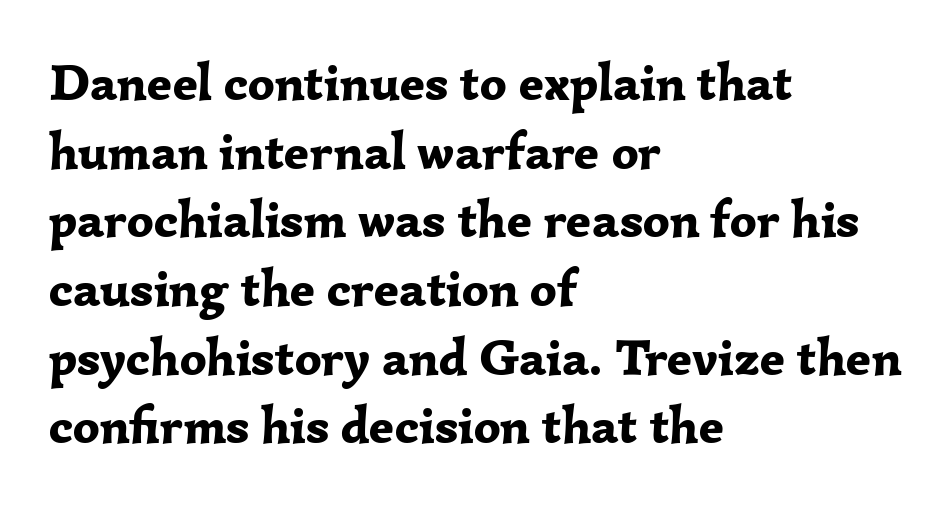
{"serif": "yes", "italic": "no", "bold": "yes", "weight": "bold", "width": "normal", "stroke_contrast": "low", "x_height": "medium", "monospaced": "no", "underline": "no", "align": "left", "line_spacing": "normal", "line_spacing_ratio": 1.32, "letter_spacing": "normal", "letter_spacing_em": 0.0, "glyph_px": 52}
